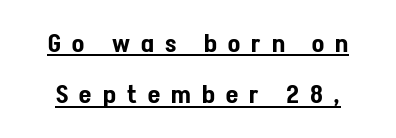
{"italic": "no", "underline": "yes", "line_spacing": "loose", "line_spacing_ratio": 2.05, "letter_spacing": "wide", "letter_spacing_em": 0.45, "glyph_px": 25}
